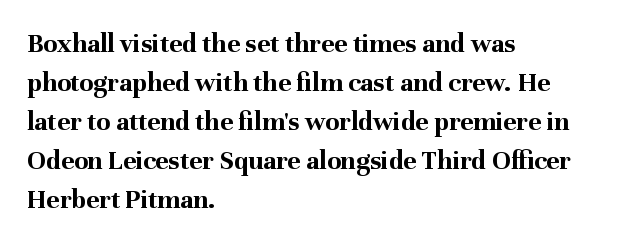
{"serif": "yes", "italic": "no", "bold": "yes", "weight": "bold", "width": "normal", "stroke_contrast": "medium", "x_height": "medium", "monospaced": "no", "underline": "no", "align": "left", "line_spacing": "normal", "line_spacing_ratio": 1.39, "letter_spacing": "normal", "letter_spacing_em": 0.0, "glyph_px": 28}
